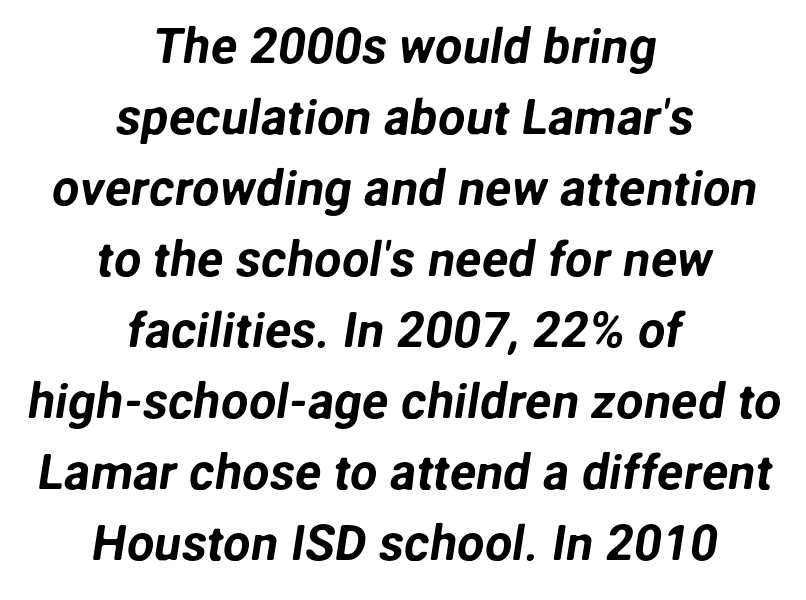
The image shows 49 px sans-serif type; set centered, normal line spacing (1.45x), normal letter spacing, not underlined; low stroke contrast and a medium x-height.
